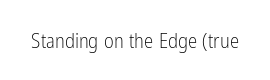
The passage shown is not underscored anywhere. The font's upright variant was chosen for this text. Stems here are at most as thick as an everyday book face. Observe the ordinary spacing: letters are neighbours, not strangers.
